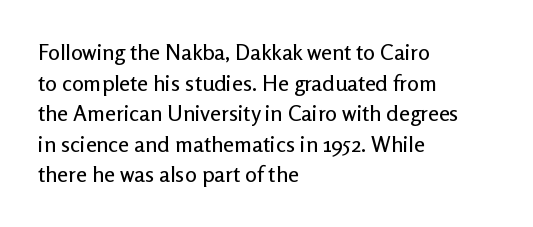
If you drew a line through each stem, it would be perfectly vertical. Honestly, the letter spacing is just normal — you wouldn't notice it. The words here are not underlined. Notice how the passage keeps a crisp vertical edge on the left only. Interline gaps are of average width in this sample.
